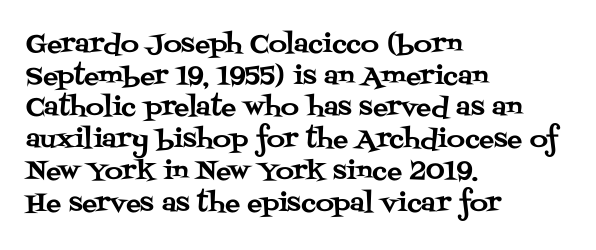
{"italic": "no", "underline": "no", "align": "left", "line_spacing": "normal", "line_spacing_ratio": 1.27, "letter_spacing": "normal", "letter_spacing_em": 0.0, "glyph_px": 25}
